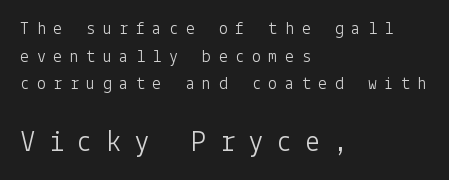
The image shows 31 px light sans-serif type, upright; set left-aligned, normal line spacing (1.53x), unusually wide letter spacing (+0.42 em), not underlined; the second (bottom) block is 1.72x larger; low stroke contrast and a medium x-height.
